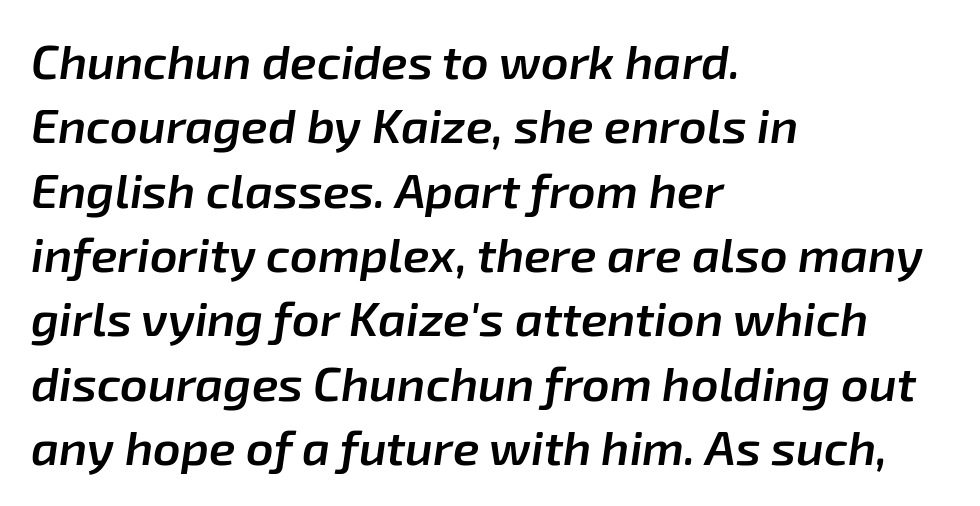
Q: Is the text bold? A: Semi-bold.
Q: Is the text italic (slanted)? A: Yes, it leans right by about 8 degrees.
Q: Is the text underlined? A: No.
Q: How is the paragraph aligned? A: Left-aligned.
Q: Is the spacing between letters normal or unusually wide? A: Normal.
Q: Is the spacing between lines tight, normal or loose? A: Normal.
Q: Width (condensed, normal, or wide)? A: Normal.
Q: Stroke contrast? A: Low.
Q: x-height? A: Medium.
Q: Monospaced? A: No.
